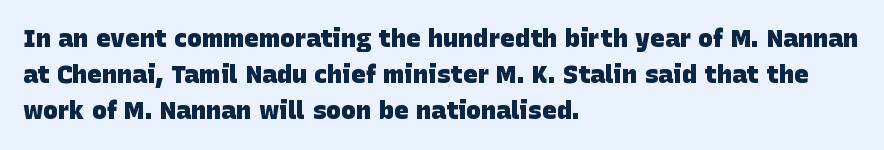
Q: Is the text bold? A: Yes.
Q: Is the text underlined? A: No.
Q: How is the paragraph aligned? A: Left-aligned.
Q: Is the spacing between letters normal or unusually wide? A: Normal.
Q: Is the spacing between lines tight, normal or loose? A: Normal.
